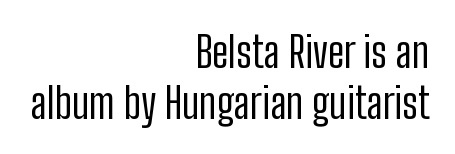
The image shows 42 px regular-weight, condensed sans-serif type, upright; set right-aligned, line spacing 1.21x, normal letter spacing, not underlined; low stroke contrast and a medium x-height.
